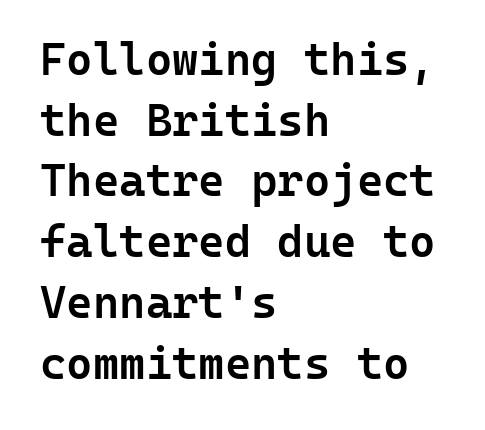
{"serif": "no", "italic": "no", "bold": "semi", "weight": "semibold", "width": "normal", "stroke_contrast": "low", "x_height": "medium", "monospaced": "yes", "underline": "no", "align": "left", "line_spacing": "normal", "line_spacing_ratio": 1.35, "letter_spacing": "normal", "letter_spacing_em": 0.0, "glyph_px": 45}
